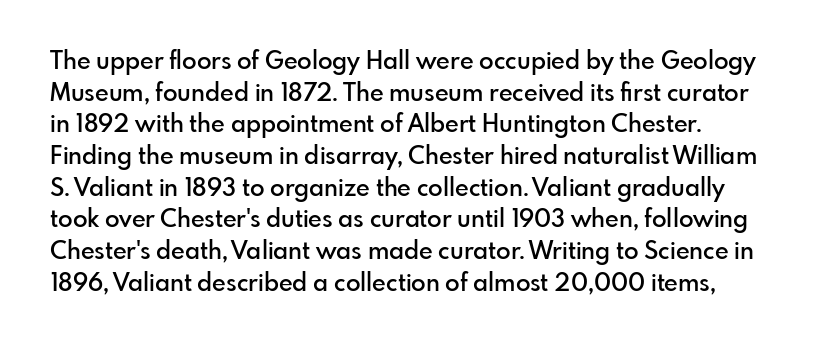
The gap between lines stays unmarked. The letterforms sit shoulder to shoulder at normal distance. This is the in-between weight designers call semibold or demi. Each new line begins a customary step beneath the previous one. The specimen reads as upright at a glance.
